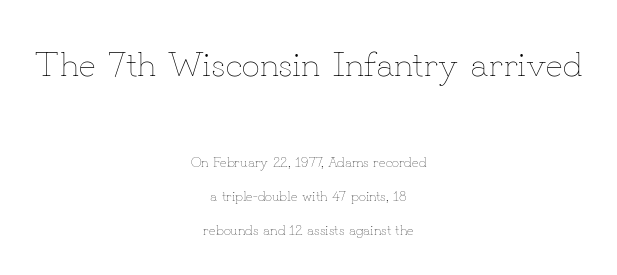
{"italic": "no", "bold": "no", "weight": "thin", "width": "normal", "stroke_contrast": "low", "x_height": "small", "monospaced": "no", "underline": "no", "align": "center", "line_spacing": "loose", "line_spacing_ratio": 2.43, "letter_spacing": "normal", "letter_spacing_em": 0.0, "larger_block": "first", "size_ratio": 2.57, "glyph_px": 36}
